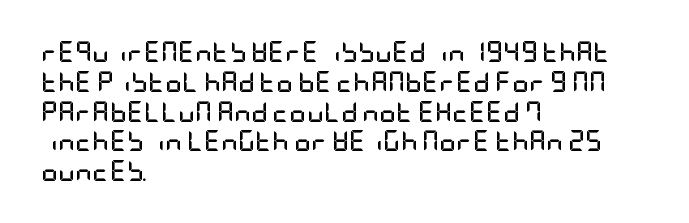
The image shows 21 px bold type, upright; set left-aligned, normal line spacing (1.42x), normal letter spacing, not underlined.
